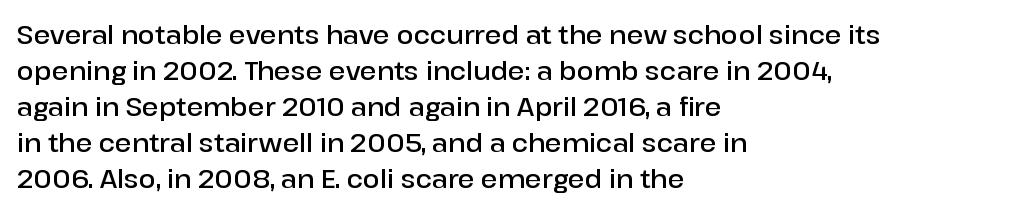
The image shows 25 px text type, upright; set left-aligned, normal line spacing (1.44x), normal letter spacing, not underlined.
